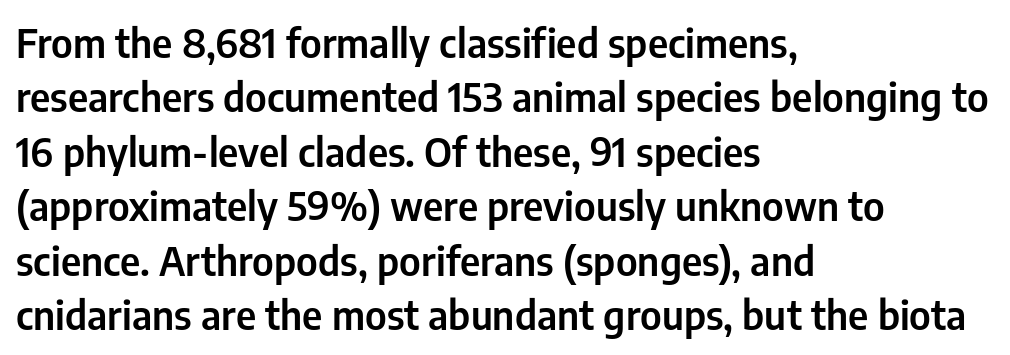
{"serif": "no", "italic": "no", "width": "condensed", "stroke_contrast": "low", "x_height": "medium", "monospaced": "no", "underline": "no", "align": "left", "line_spacing": "normal", "line_spacing_ratio": 1.36, "letter_spacing": "normal", "letter_spacing_em": 0.0, "glyph_px": 40}
